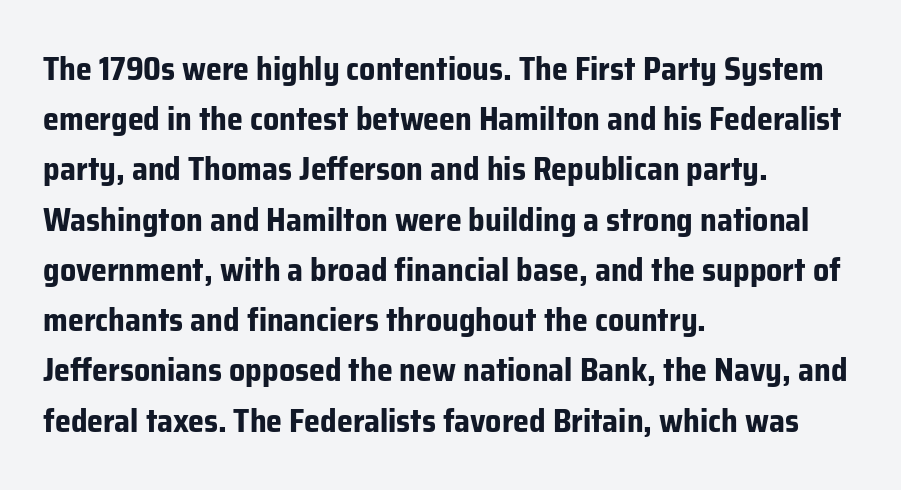
{"serif": "no", "italic": "no", "bold": "yes", "weight": "bold", "width": "normal", "stroke_contrast": "low", "x_height": "medium", "monospaced": "no", "underline": "no", "align": "left", "line_spacing": "normal", "line_spacing_ratio": 1.57, "letter_spacing": "normal", "letter_spacing_em": 0.0, "glyph_px": 32}
